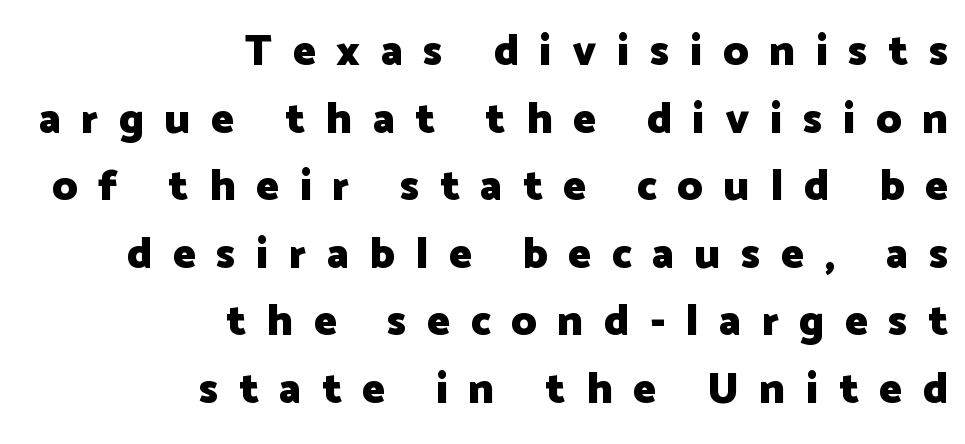
Q: Is the text bold? A: Yes.
Q: Is the text italic (slanted)? A: No, it is upright.
Q: Is the typeface a serif or a sans-serif typeface? A: Sans-serif.
Q: Is the text underlined? A: No.
Q: How is the paragraph aligned? A: Right-aligned.
Q: Is the spacing between letters normal or unusually wide? A: Unusually wide.
Q: Is the spacing between lines tight, normal or loose? A: Normal.
Q: Width (condensed, normal, or wide)? A: Normal.
Q: Stroke contrast? A: Low.
Q: x-height? A: Medium.
Q: Monospaced? A: No.
